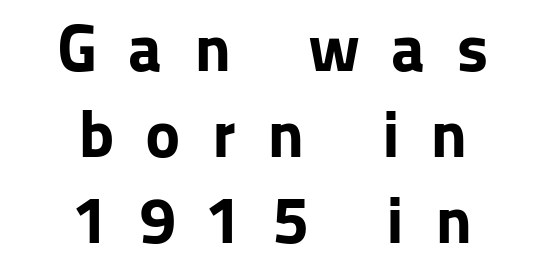
Q: Is the text bold? A: Yes.
Q: Is the text italic (slanted)? A: No, it is upright.
Q: Is the typeface a serif or a sans-serif typeface? A: Sans-serif.
Q: Is the text underlined? A: No.
Q: How is the paragraph aligned? A: Centered.
Q: Is the spacing between letters normal or unusually wide? A: Unusually wide.
Q: Is the spacing between lines tight, normal or loose? A: Normal.
Q: Width (condensed, normal, or wide)? A: Normal.
Q: Stroke contrast? A: Low.
Q: x-height? A: Medium.
Q: Monospaced? A: No.
